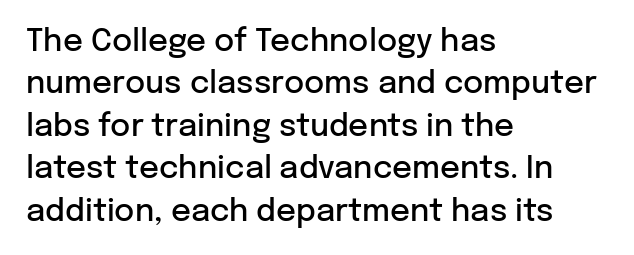
Students, this is semibold: more ink than regular, less than bold. Letterform terminals end flat and unadorned throughout the passage. Caption: standard tracking, unaltered. The face used here is proportionally spaced, like ordinary book or web type. Does the leading feel generous? No, just average. A bare baseline throughout the passage.
